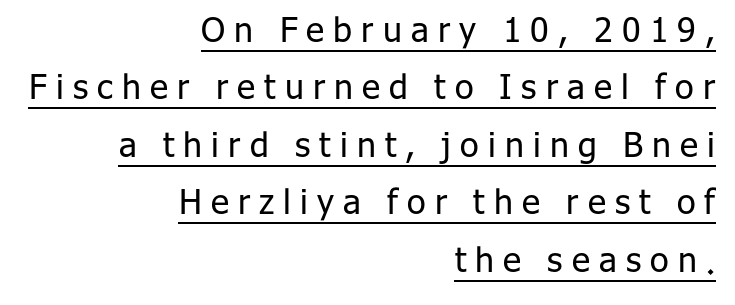
{"serif": "no", "italic": "no", "bold": "no", "weight": "regular", "width": "normal", "stroke_contrast": "low", "x_height": "medium", "monospaced": "no", "underline": "yes", "align": "right", "line_spacing": "normal", "line_spacing_ratio": 1.69, "letter_spacing": "wide", "letter_spacing_em": 0.27, "glyph_px": 34}
